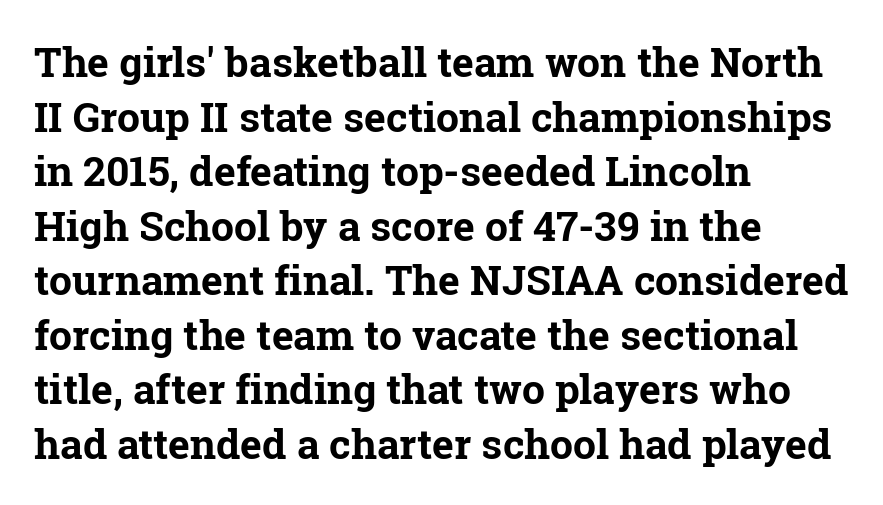
The text block is weighted toward the left margin, trailing off unevenly rightward. Typesetter's note: full bold, strokes at maximum text heaviness. This sample has the flowing, uneven cadence of proportional lettering. The block of text has a typical density, with ordinary space between rows. Ordinary non-slanted type is in use. Observe the serifs anchoring each vertical stroke in this sample.
